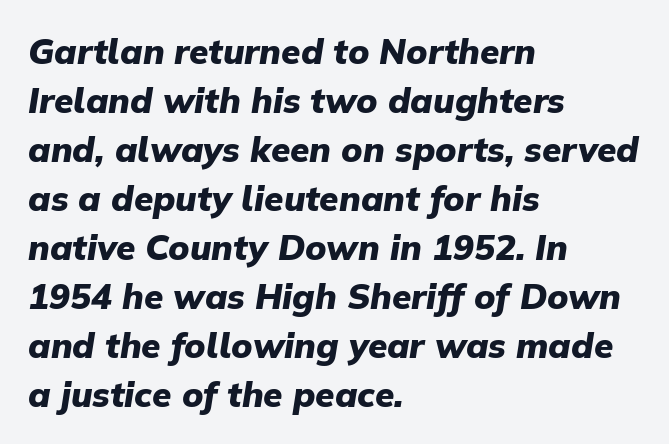
{"italic": "yes", "lean": "right", "slant_degrees": 9, "bold": "yes", "weight": "heavy", "width": "normal", "stroke_contrast": "low", "x_height": "medium", "monospaced": "no", "underline": "no", "align": "left", "line_spacing": "normal", "line_spacing_ratio": 1.4, "letter_spacing": "normal", "letter_spacing_em": 0.0, "glyph_px": 35}
